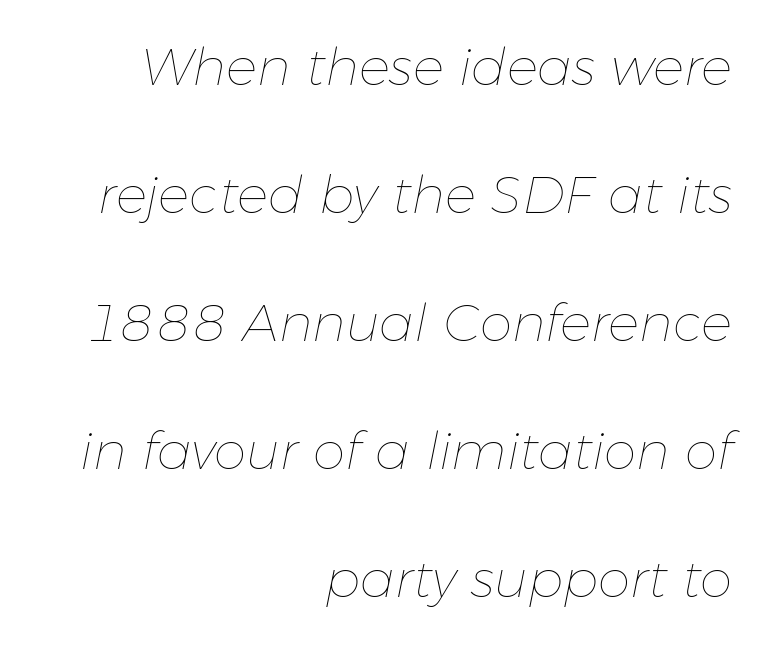
Q: Is the text bold? A: No.
Q: Is the text italic (slanted)? A: Yes, it leans right by about 11 degrees.
Q: Is the text underlined? A: No.
Q: How is the paragraph aligned? A: Right-aligned.
Q: Is the spacing between letters normal or unusually wide? A: Normal.
Q: Is the spacing between lines tight, normal or loose? A: Loose.
Q: Width (condensed, normal, or wide)? A: Normal.
Q: Stroke contrast? A: Low.
Q: x-height? A: Medium.
Q: Monospaced? A: No.
